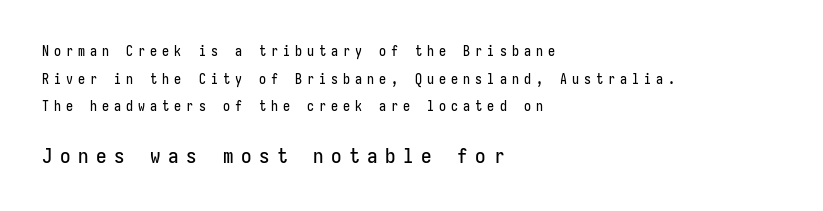
Only glyphs here, with clear space below each row. Tracking value appears strongly positive — letters spread wide. Is the lower block the larger one? Yes — the lower block carries the bigger type. Visually the block forms a straight wall on the left and a jagged coastline on the right. Nope, not italic — everything's standing straight.
